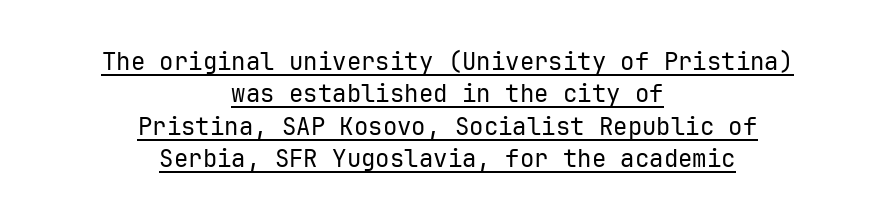
Q: Is the text bold? A: No.
Q: Is the text italic (slanted)? A: No, it is upright.
Q: Is the text underlined? A: Yes.
Q: How is the paragraph aligned? A: Centered.
Q: Is the spacing between letters normal or unusually wide? A: Normal.
Q: Is the spacing between lines tight, normal or loose? A: Normal.
